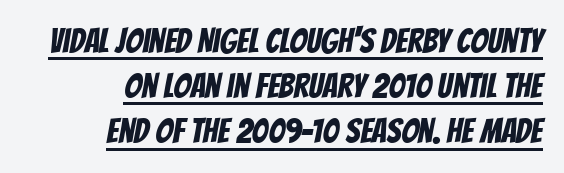
In terms of leading, this rendering sits right in the middle. This rendering leaves character spacing at its baseline value. Nope, no serifs anywhere on these letters. Layout note: lines flush right. Underlining? Definitely there.
